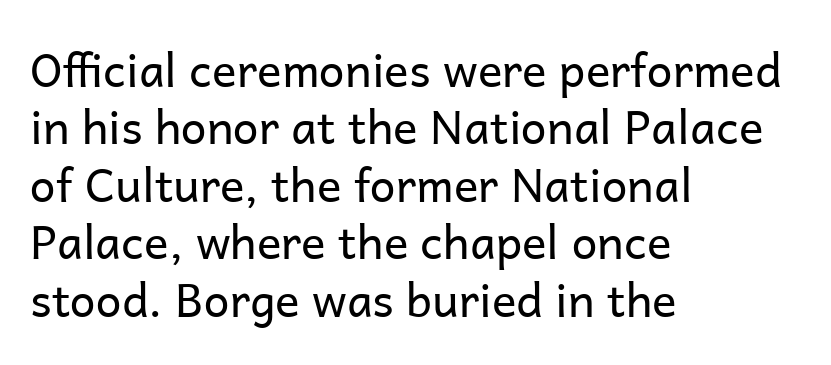
The image shows 46 px regular-weight sans-serif type, upright; set left-aligned, normal line spacing (1.25x), normal letter spacing, not underlined; low stroke contrast and a medium x-height.
